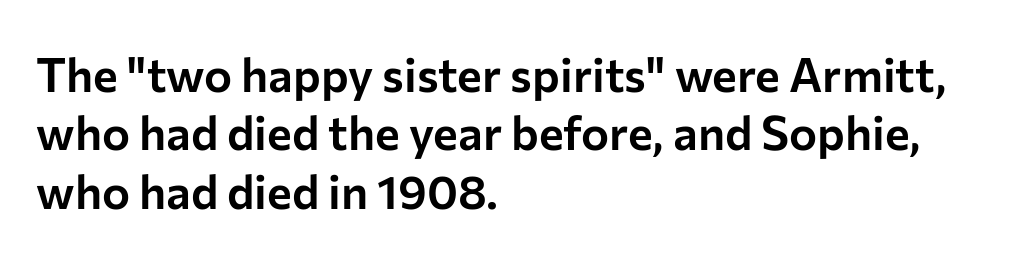
Q: Is the text italic (slanted)? A: No, it is upright.
Q: Is the typeface a serif or a sans-serif typeface? A: Sans-serif.
Q: Is the text underlined? A: No.
Q: How is the paragraph aligned? A: Left-aligned.
Q: Is the spacing between letters normal or unusually wide? A: Normal.
Q: Width (condensed, normal, or wide)? A: Normal.
Q: Stroke contrast? A: Low.
Q: x-height? A: Medium.
Q: Monospaced? A: No.
